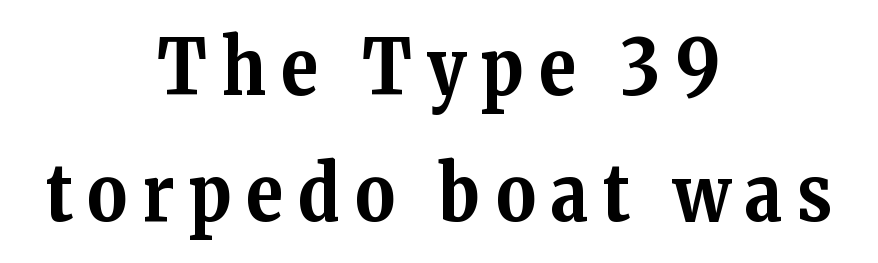
The image shows 77 px bold serif type, upright; set centered, normal line spacing (1.64x), unusually wide letter spacing (+0.2 em), not underlined; medium stroke contrast and a medium x-height.
